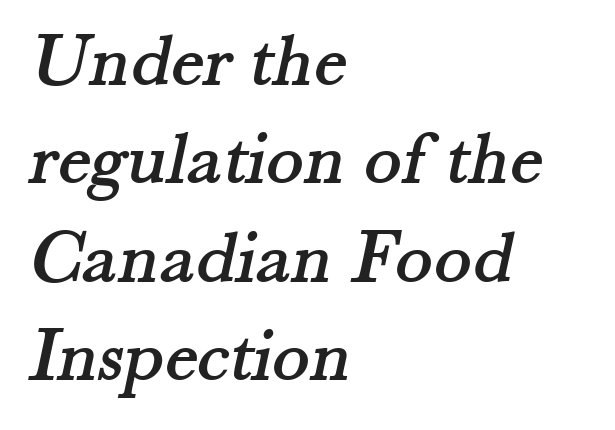
Is the letter spacing exaggerated? No — it looks like the ordinary default. Quick note: interline space is typical. Caption: multi-line text, flush left, ragged right. Glance below the letters and you will spot only blank space. Looks like regular typesetting: each glyph gets only the width it needs. To sum up the face: it has serifs.
